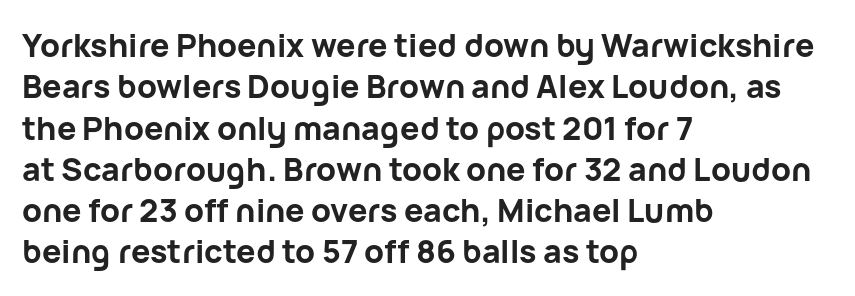
Spacing verdict: proportional, widths tailored to each character. Letter spacing: default. Stroke thickness is high; the sample reads as a true bold. These lines stack with their left ends in a neat column.
